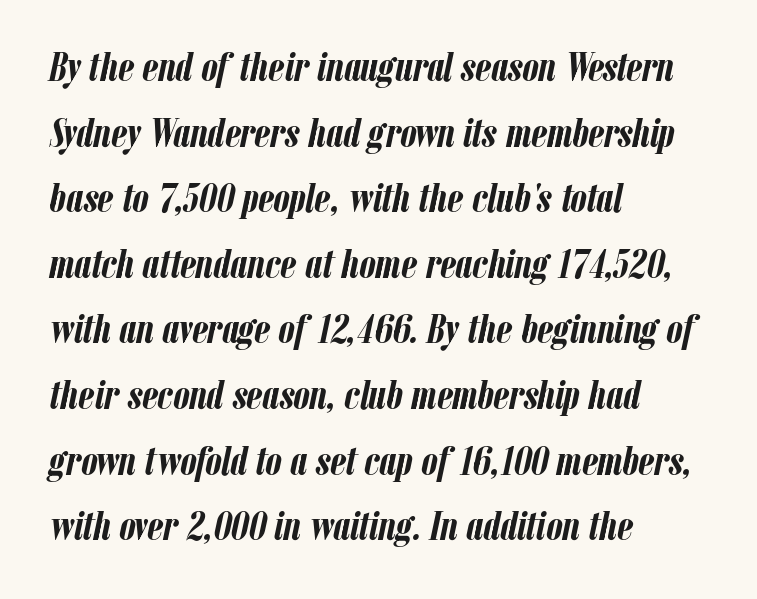
{"italic": "yes", "lean": "right", "slant_degrees": 12, "bold": "yes", "weight": "semibold", "width": "condensed", "stroke_contrast": "low", "x_height": "medium", "monospaced": "no", "underline": "no", "align": "left", "line_spacing": "normal", "line_spacing_ratio": 1.6, "letter_spacing": "normal", "letter_spacing_em": 0.0, "glyph_px": 41}
